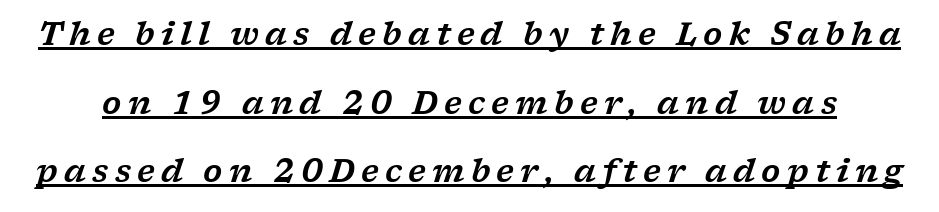
{"serif": "yes", "italic": "yes", "lean": "right", "slant_degrees": 17, "width": "wide", "stroke_contrast": "low", "x_height": "medium", "monospaced": "no", "underline": "yes", "line_spacing": "loose", "line_spacing_ratio": 2.21, "letter_spacing": "wide", "letter_spacing_em": 0.2, "glyph_px": 31}
